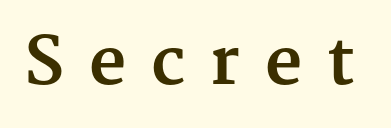
{"serif": "yes", "italic": "no", "bold": "yes", "weight": "bold", "width": "normal", "stroke_contrast": "medium", "x_height": "medium", "monospaced": "no", "underline": "no", "letter_spacing": "wide", "letter_spacing_em": 0.39, "glyph_px": 64}
